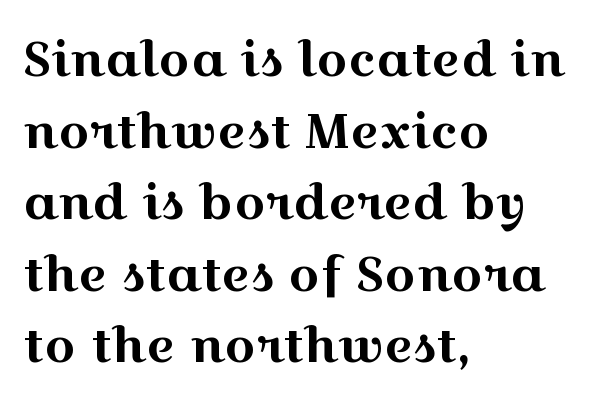
The image shows 49 px wide serif type, upright; set left-aligned, normal line spacing (1.46x), normal letter spacing, not underlined; a medium x-height.
